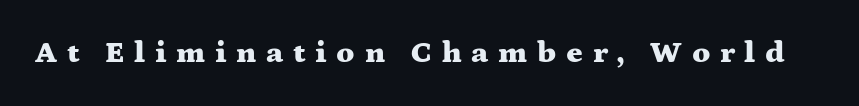
Nobody drew a line under any word here. Typesetter's note: full bold, strokes at maximum text heaviness. The passage shown is typed in a proportional face where columns would drift. To sum up the face: it has serifs.
